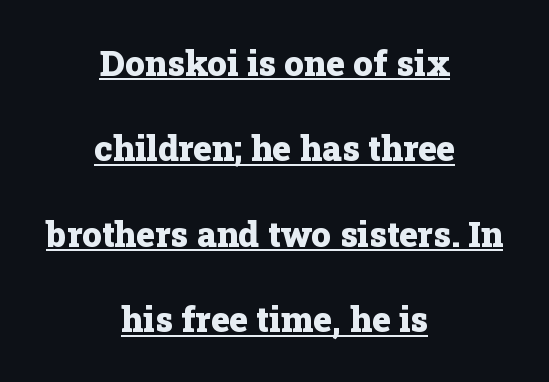
{"serif": "yes", "italic": "no", "bold": "yes", "weight": "heavy", "width": "normal", "stroke_contrast": "low", "x_height": "medium", "monospaced": "no", "underline": "yes", "align": "center", "line_spacing": "loose", "line_spacing_ratio": 2.44, "letter_spacing": "normal", "letter_spacing_em": 0.0, "glyph_px": 35}
